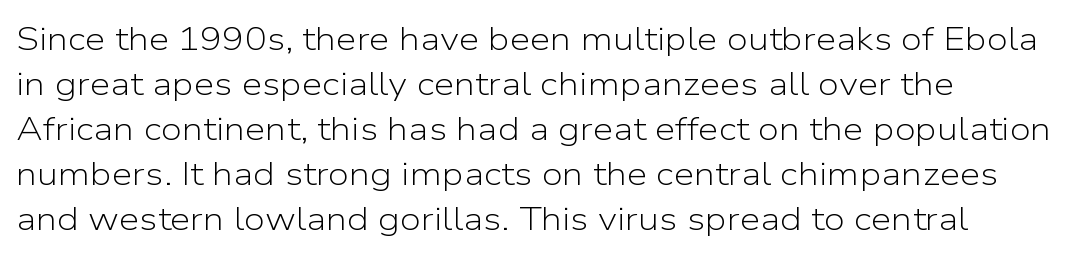
The image shows 33 px light sans-serif type, upright; set left-aligned, normal line spacing (1.36x), normal letter spacing, not underlined; low stroke contrast and a medium x-height.
